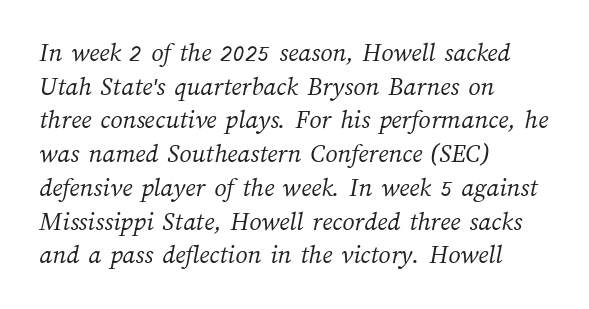
{"bold": "no", "underline": "no", "align": "left", "line_spacing": "normal", "line_spacing_ratio": 1.25, "letter_spacing": "normal", "letter_spacing_em": 0.0, "glyph_px": 27}
